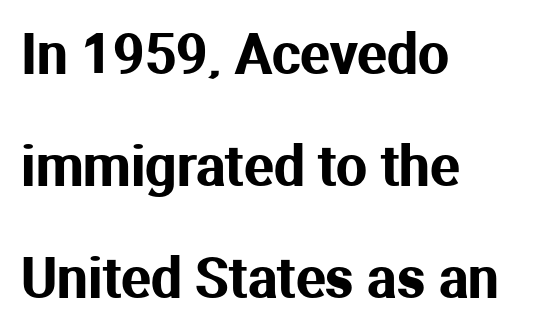
The image shows 55 px sans-serif type, upright; set left-aligned, loose line spacing (2.04x), normal letter spacing, not underlined; medium stroke contrast and a medium x-height.
